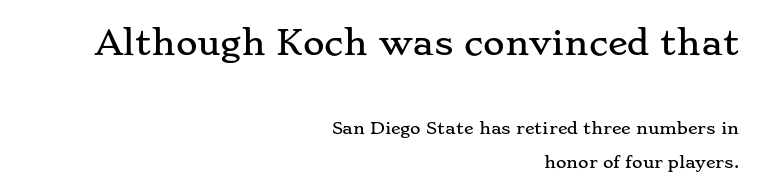
{"serif": "yes", "italic": "no", "width": "wide", "stroke_contrast": "low", "x_height": "small", "monospaced": "no", "underline": "no", "align": "right", "line_spacing": "loose", "line_spacing_ratio": 2.11, "letter_spacing": "normal", "letter_spacing_em": 0.0, "larger_block": "first", "size_ratio": 2.06, "glyph_px": 33}
